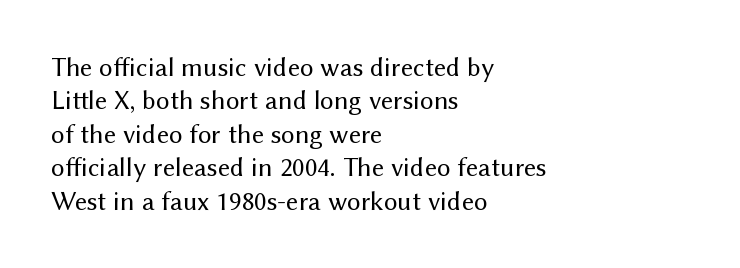
No letter is thick-stroked: the sample isn't bold. This rendering leaves character spacing at its baseline value. A bare baseline throughout the passage. Line beginnings align vertically; line endings do not. This sample uses an upright cut, with every glyph sitting square on the baseline.
